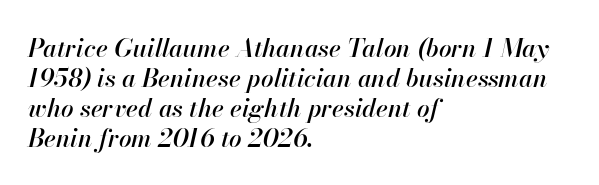
The image shows 25 px text type, italic (leaning right); set left-aligned, line spacing 1.2x, normal letter spacing, not underlined.
